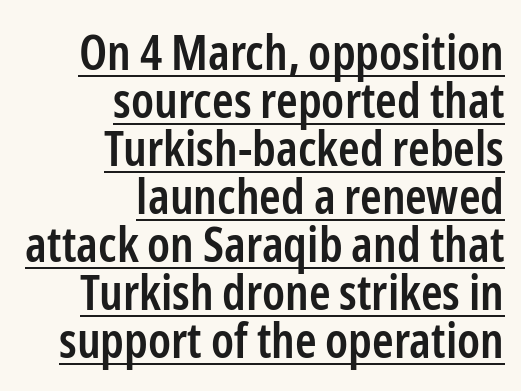
The image shows 49 px semibold, condensed sans-serif type, upright; set right-aligned, tight line spacing (0.98x), normal letter spacing, underlined; low stroke contrast and a medium x-height.
